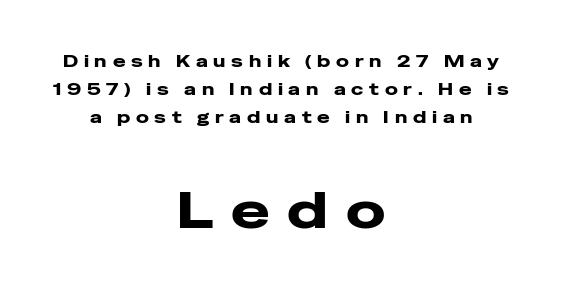
Which of the two is more prominent by size? The second, at the bottom. Varying glyph widths throughout — classic text-font behaviour. The lettering holds an erect, upright posture throughout. These lines are composed in type without serifs. Letters rest on an invisible, unmarked baseline. A typesetter would call this leading conventional body-copy spacing.
